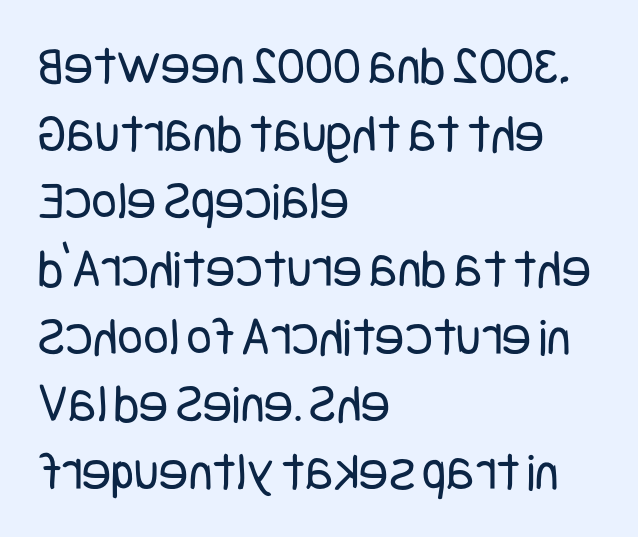
The image shows 55 px regular-weight, condensed sans-serif type, upright; set left-aligned, line spacing 1.23x, normal letter spacing, not underlined; low stroke contrast and a large x-height.
